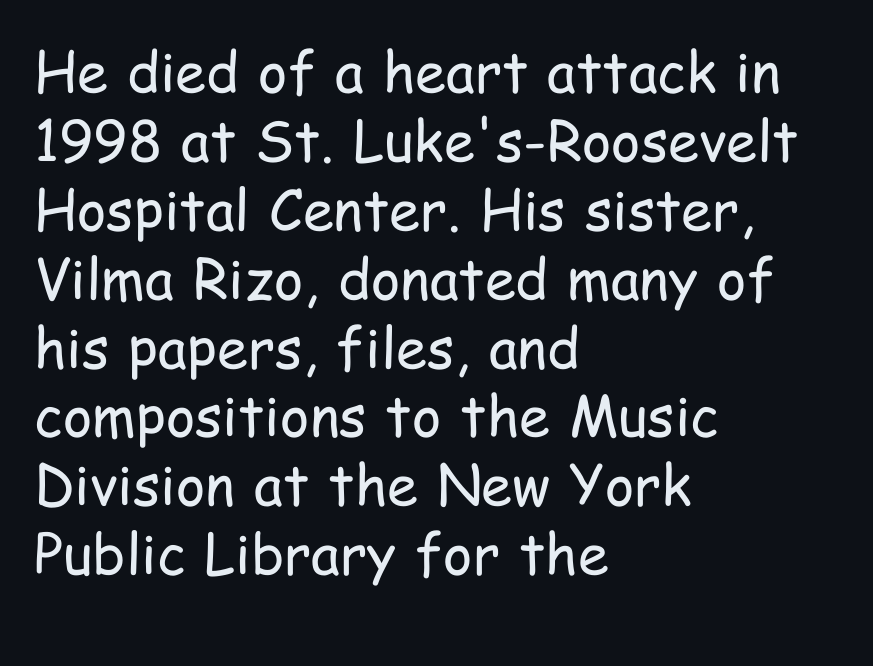
The image shows 56 px regular-weight, condensed sans-serif type, upright; set left-aligned, line spacing 1.23x, normal letter spacing, not underlined; low stroke contrast and a medium x-height.
